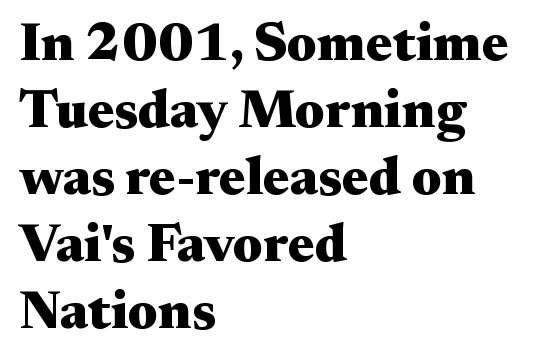
A serif font was chosen for this passage. The passage shown is typed in a proportional face where columns would drift. A clean baseline with only descenders dipping below it. Line starts are locked; line ends wander. The type sits square on the baseline with zero lean.
